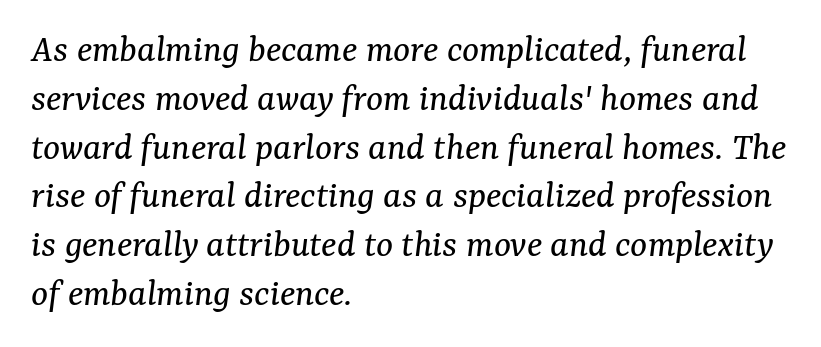
The image shows 40 px regular-weight serif type, italic (leaning right); set left-aligned, line spacing 1.22x, normal letter spacing, not underlined; medium stroke contrast and a medium x-height.
